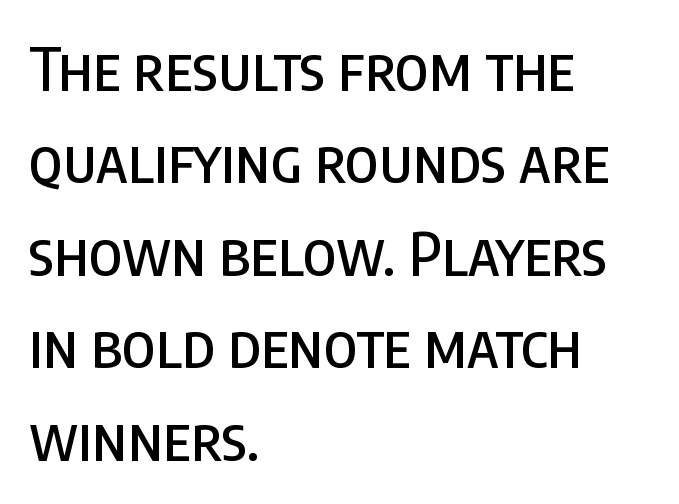
Font category for this specimen: sans-serif. If you measured baseline to baseline, you'd find a middling distance. Inter-character spacing is left at the font's built-in metrics. This sample uses an upright cut, with every glyph sitting square on the baseline. Anything drawn beneath the words? Only blank space. All the whitespace from short lines collects on the right.
